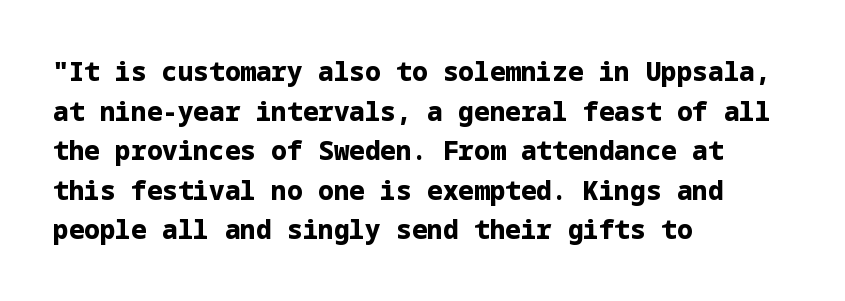
The image shows 26 px bold type, upright; set left-aligned, normal line spacing (1.52x), normal letter spacing, not underlined.
